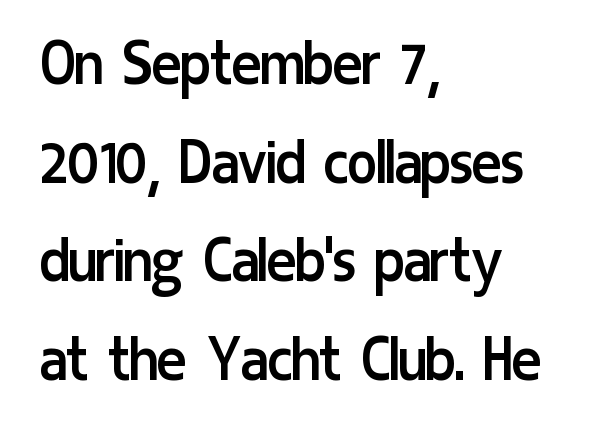
{"serif": "no", "italic": "no", "bold": "no", "weight": "regular", "width": "condensed", "stroke_contrast": "low", "x_height": "medium", "monospaced": "no", "underline": "no", "align": "left", "line_spacing": "normal", "line_spacing_ratio": 1.41, "letter_spacing": "normal", "letter_spacing_em": 0.0, "glyph_px": 70}
